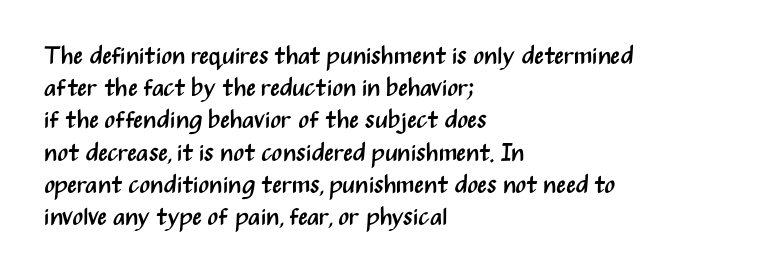
The image shows 25 px text type, upright; set left-aligned, normal line spacing (1.29x), normal letter spacing, not underlined.
